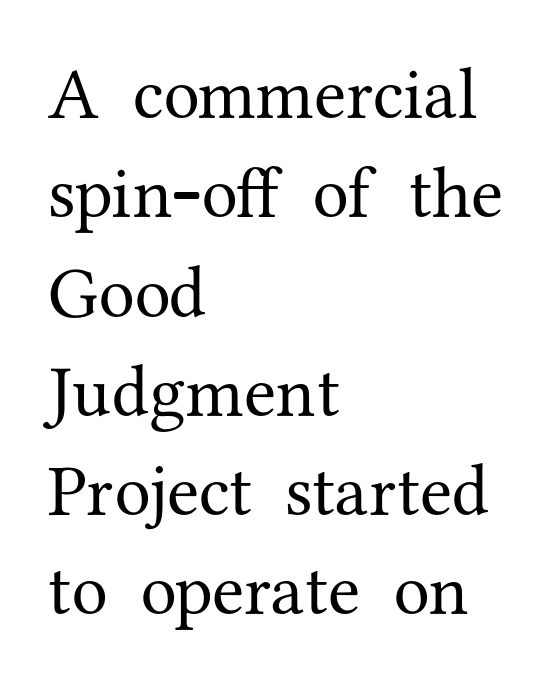
The image shows 73 px regular-weight serif type, upright; set left-aligned, normal line spacing (1.36x), normal letter spacing, not underlined; medium stroke contrast and a medium x-height.
